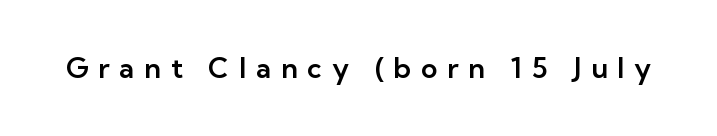
The image shows 28 px sans-serif type, upright; set unusually wide letter spacing (+0.35 em), not underlined; low stroke contrast and a medium x-height.
